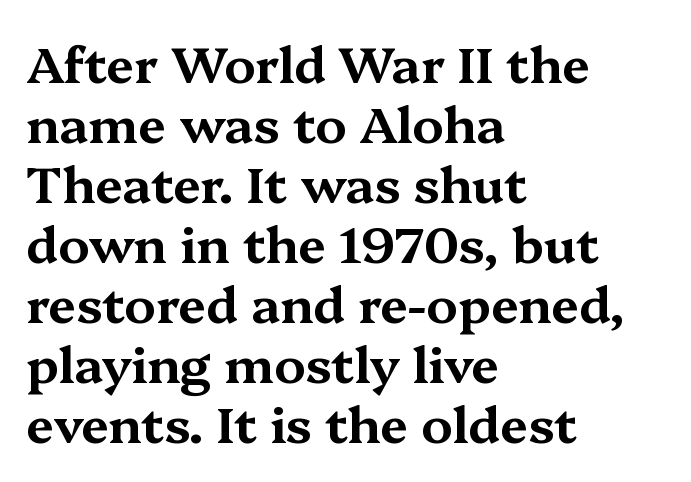
The axis of the letterforms is exactly vertical. Observe the serifs anchoring each vertical stroke in this sample. Which margin do the lines hug? The left one — the right edge is uneven. Caption: standard tracking, unaltered. Quick note: underline off. Spacing verdict: proportional, widths tailored to each character.
